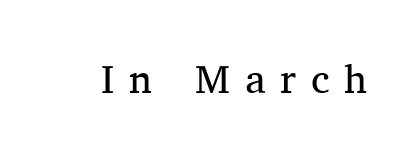
The words here are not underlined. Short note: letters widely spaced. The face used here is proportionally spaced, like ordinary book or web type. Posture: straight, roman, zero tilt. This reads as an unemphasized weight, regular at the heaviest. The typeface chosen for these lines features serifs.
